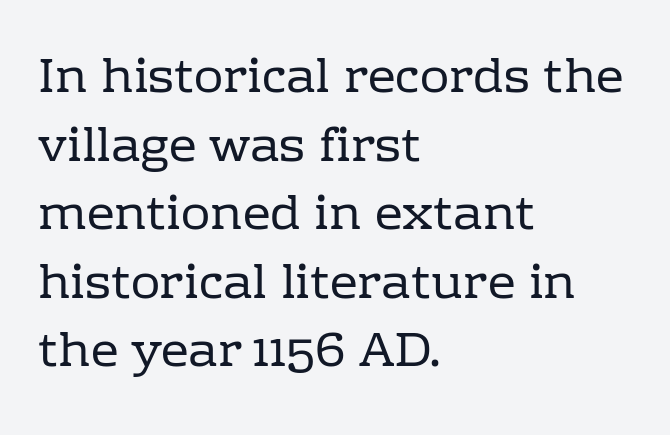
The image shows 49 px regular-weight serif type, upright; set left-aligned, normal line spacing (1.4x), normal letter spacing, not underlined; low stroke contrast and a medium x-height.
